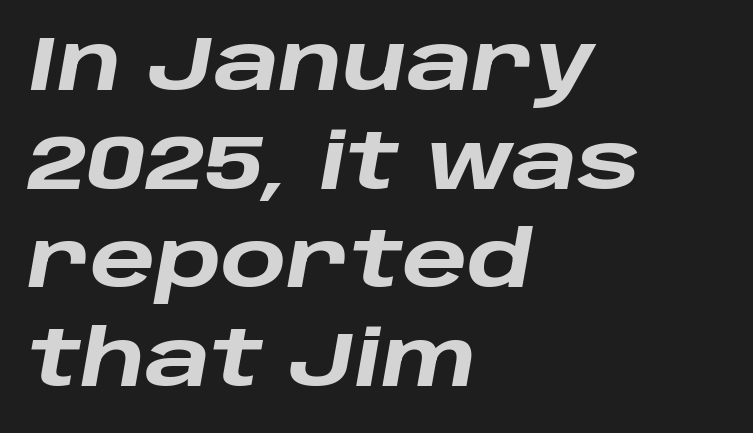
Q: Is the text bold? A: Yes.
Q: Is the text italic (slanted)? A: Yes, it leans right by about 10 degrees.
Q: Is the text underlined? A: No.
Q: How is the paragraph aligned? A: Left-aligned.
Q: Is the spacing between letters normal or unusually wide? A: Normal.
Q: Is the spacing between lines tight, normal or loose? A: Normal.
Q: Width (condensed, normal, or wide)? A: Wide.
Q: Stroke contrast? A: Low.
Q: x-height? A: Large.
Q: Monospaced? A: No.
